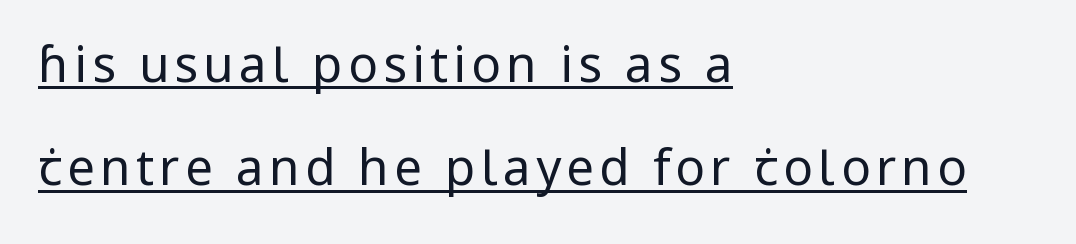
The image shows 49 px regular-weight sans-serif type, upright; set left-aligned, loose line spacing (2.11x), underlined; low stroke contrast and a medium x-height.
